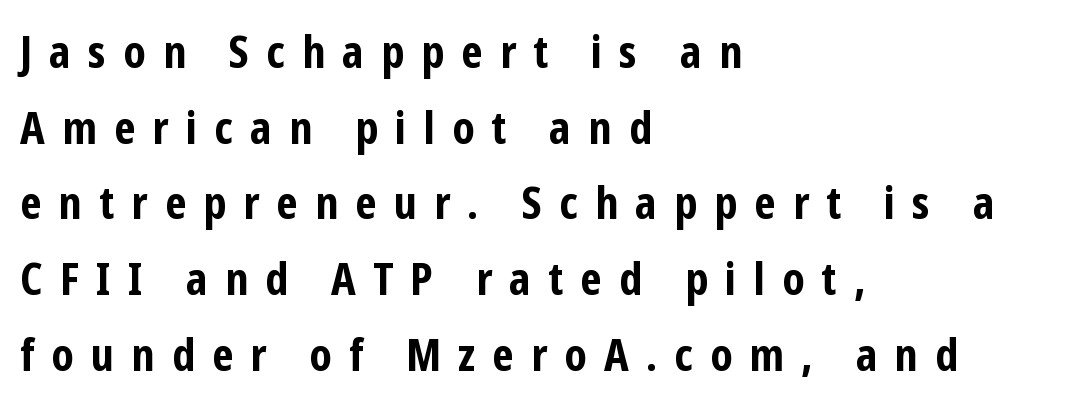
The image shows 44 px bold, condensed sans-serif type, upright; set left-aligned, line spacing 1.72x, unusually wide letter spacing (+0.39 em), not underlined; low stroke contrast and a medium x-height.
